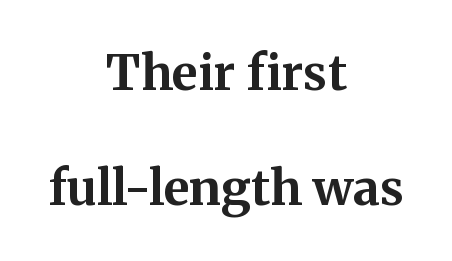
Character widths vary here, with narrow letters taking less room than wide ones. Vertical spacing — loose. Has an underline been added? It has not. Strong, thick strokes mark this as bold type. Letterform terminals end in serifs throughout the passage.
